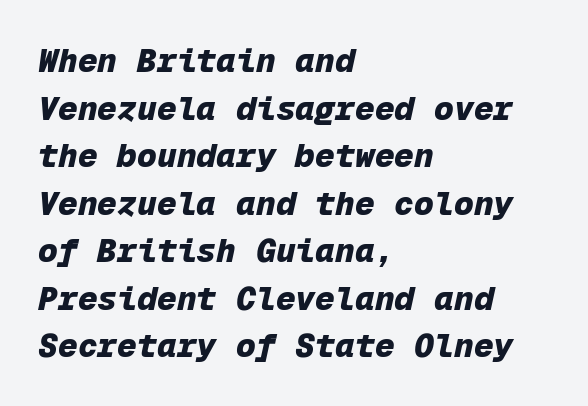
{"italic": "yes", "lean": "right", "slant_degrees": 12, "bold": "yes", "weight": "heavy", "width": "normal", "stroke_contrast": "low", "x_height": "medium", "monospaced": "yes", "underline": "no", "align": "left", "line_spacing": "normal", "line_spacing_ratio": 1.44, "letter_spacing": "normal", "letter_spacing_em": 0.0, "glyph_px": 33}
